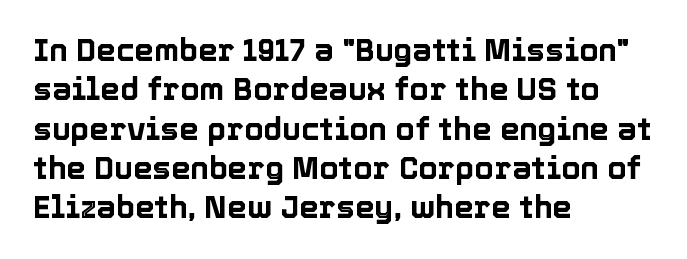
Q: Is the text italic (slanted)? A: No, it is upright.
Q: Is the text underlined? A: No.
Q: How is the paragraph aligned? A: Left-aligned.
Q: Is the spacing between letters normal or unusually wide? A: Normal.
Q: Is the spacing between lines tight, normal or loose? A: Normal.
Q: Width (condensed, normal, or wide)? A: Normal.
Q: x-height? A: Medium.
Q: Monospaced? A: No.
